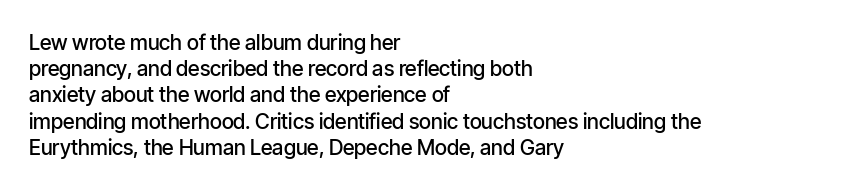
{"italic": "no", "bold": "semi", "underline": "no", "align": "left", "line_spacing": "normal", "line_spacing_ratio": 1.25, "letter_spacing": "normal", "letter_spacing_em": 0.0, "glyph_px": 21}
